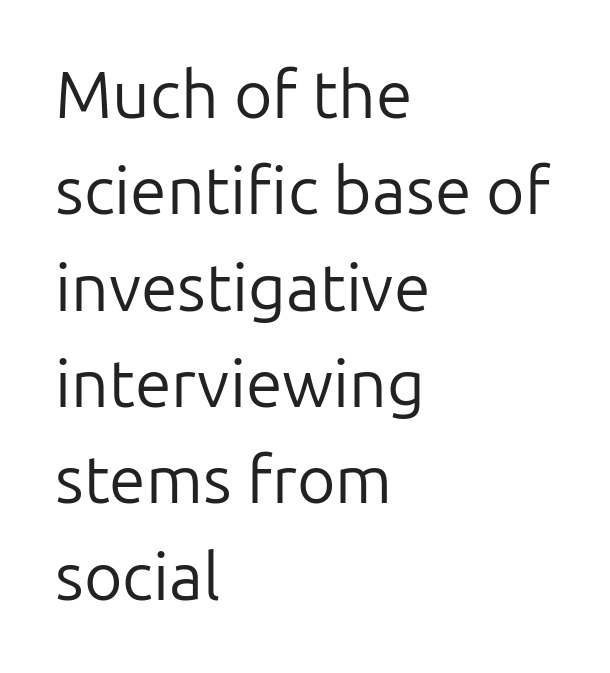
The image shows 66 px regular-weight sans-serif type, upright; set left-aligned, normal line spacing (1.46x), normal letter spacing, not underlined; low stroke contrast and a medium x-height.
